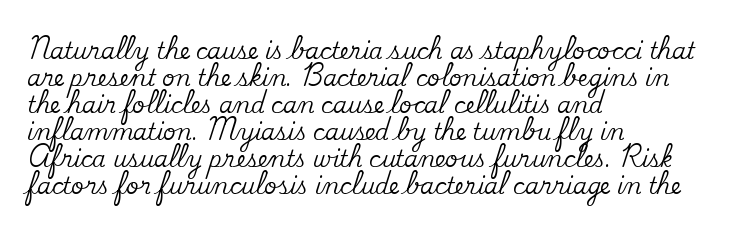
The image shows 22 px text type; set left-aligned, line spacing 1.23x, normal letter spacing, not underlined.
